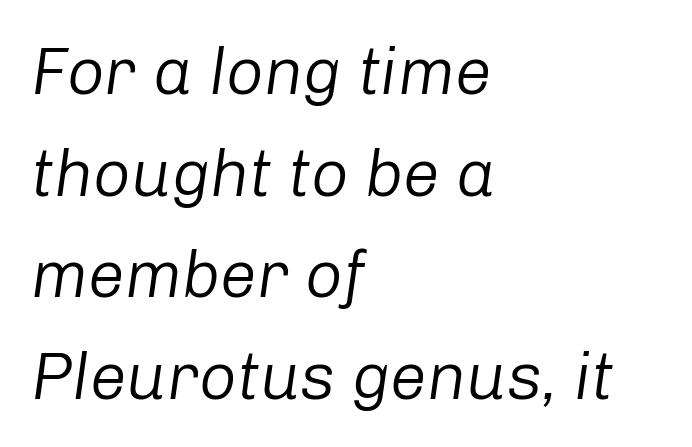
The text carries the slant typical of an italic or oblique font. Is this a heavy cut? Hardly; it is regular or lighter. Only glyphs here, with clear space below each row. Standard letterfit; no display-style spreading of the glyphs.
